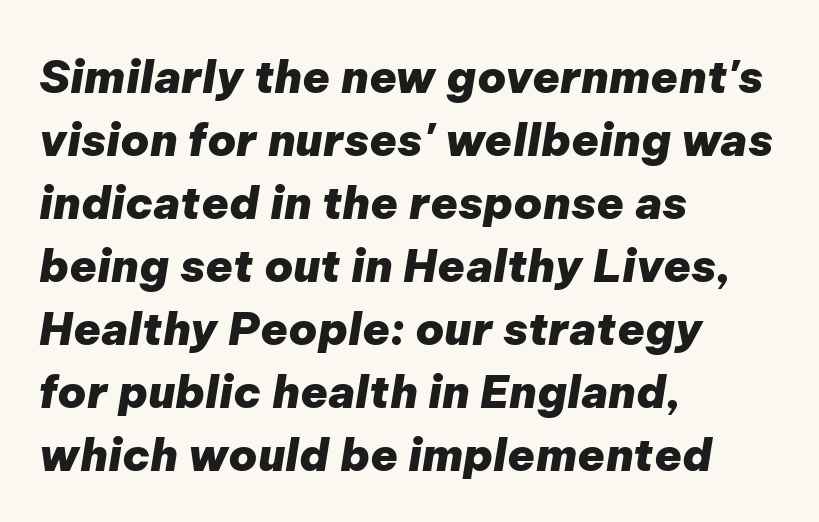
{"italic": "yes", "lean": "right", "slant_degrees": 9, "bold": "yes", "weight": "heavy", "width": "normal", "stroke_contrast": "low", "x_height": "medium", "monospaced": "no", "underline": "no", "align": "left", "line_spacing": "normal", "line_spacing_ratio": 1.4, "letter_spacing": "normal", "letter_spacing_em": 0.0, "glyph_px": 45}
